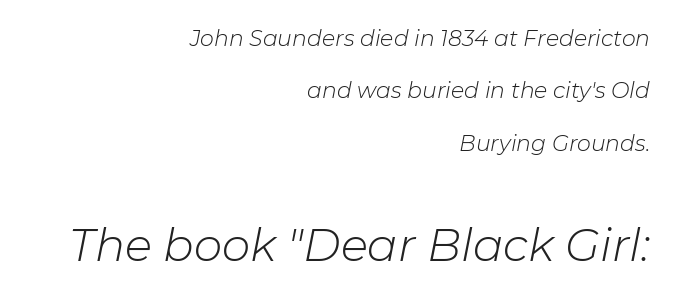
Students, observe: this is what heavily led, spacious text looks like. The text carries the slant typical of an italic or oblique font. Letters rest on an invisible, unmarked baseline. The horizontal fit of the characters is conventional and even. The lines in this sample share a right terminus and differ only in where they begin. This sample has the flowing, uneven cadence of proportional lettering.
